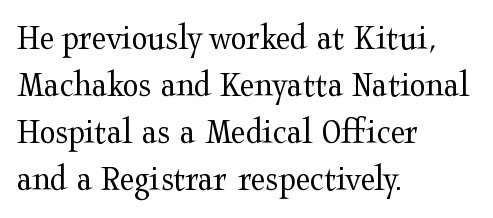
The image shows 37 px regular-weight, wide serif type, upright; set left-aligned, normal line spacing (1.27x), normal letter spacing, not underlined; medium stroke contrast and a medium x-height.
